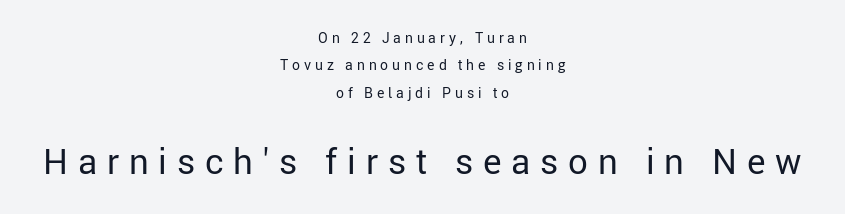
Vertical spacing — loose. This rendering widens character spacing well past its baseline value. These lines were composed using upright roman letters. Caption: multi-line text, centered on the measure.
